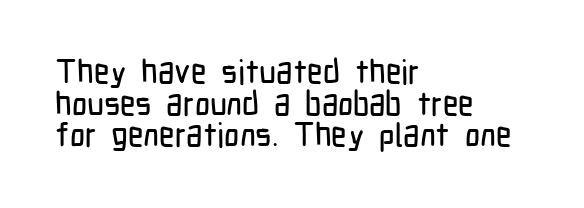
{"serif": "no", "italic": "no", "width": "condensed", "stroke_contrast": "low", "x_height": "medium", "monospaced": "no", "underline": "no", "align": "left", "line_spacing": "tight", "line_spacing_ratio": 0.96, "letter_spacing": "normal", "letter_spacing_em": 0.0, "glyph_px": 33}
